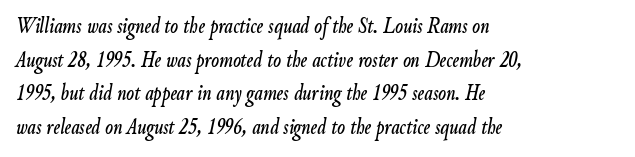
Tracking value appears to be zero — textbook default spacing. This is oblique type, the kind used for emphasis or titles. The words here are not underlined. Leading matches the norm, producing a regular column.
